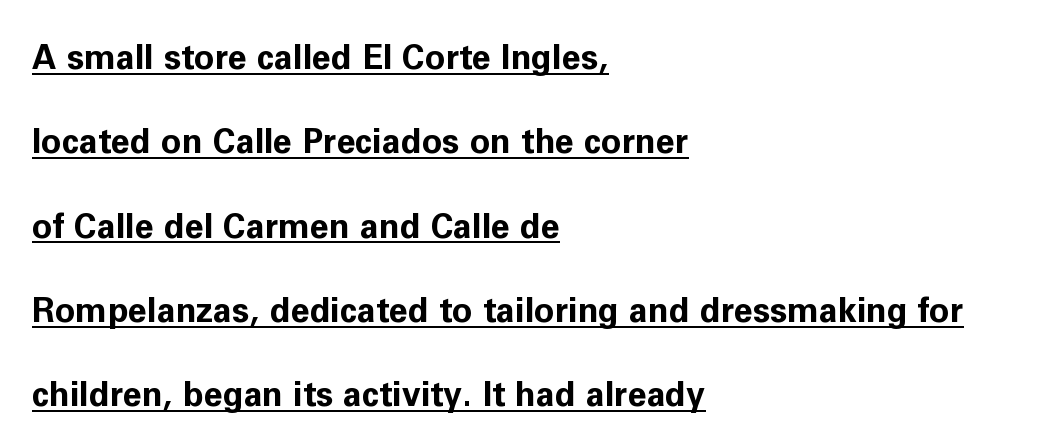
{"serif": "no", "italic": "no", "bold": "yes", "weight": "bold", "width": "normal", "stroke_contrast": "low", "x_height": "medium", "monospaced": "no", "underline": "yes", "align": "left", "line_spacing": "loose", "line_spacing_ratio": 2.48, "letter_spacing": "normal", "letter_spacing_em": 0.0, "glyph_px": 34}
